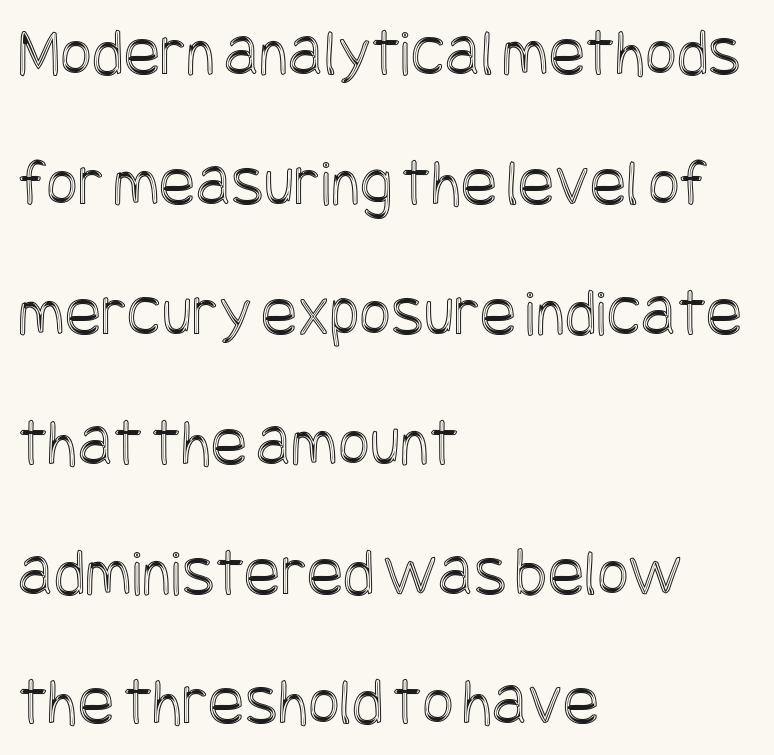
Every character sits straight up, as roman type does. The lines are spread far apart with generous leading. This sample is left-justified, so line endings fall wherever the words run out. Students, note that the glyphs here touch the page at normal intervals.
